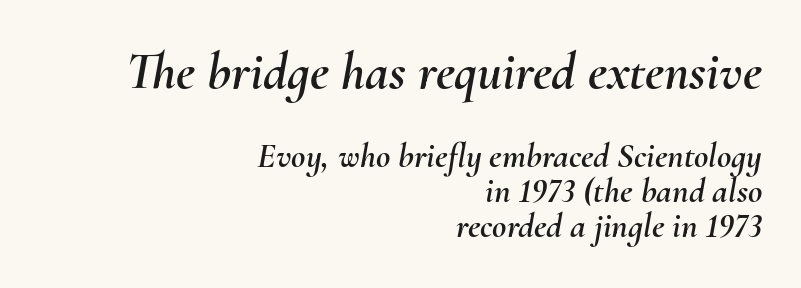
Q: Is the text italic (slanted)? A: Yes, it leans right by about 10 degrees.
Q: Is the text underlined? A: No.
Q: How is the paragraph aligned? A: Right-aligned.
Q: Is the spacing between letters normal or unusually wide? A: Normal.
Q: Is the spacing between lines tight, normal or loose? A: Tight.
Q: Which block of text is set in a larger size, the first (top) or the second (bottom)? A: The first (top) one.
Q: Width (condensed, normal, or wide)? A: Normal.
Q: Stroke contrast? A: Medium.
Q: x-height? A: Small.
Q: Monospaced? A: No.
